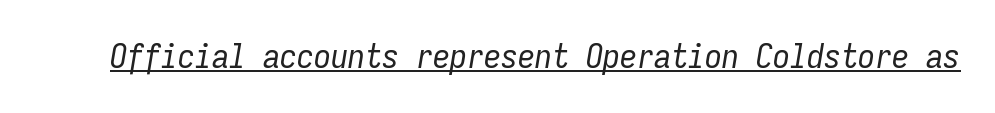
The letters sit at their default tracking, neither squeezed nor spread. The face looks like a standard text weight, possibly lighter. Underlining? Definitely there. A typesetter would mark this as italic. The passage shown is typed in a monospace face where columns stay perfectly aligned.
